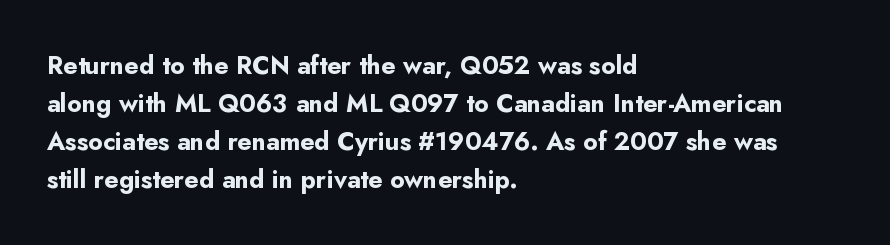
{"italic": "no", "bold": "yes", "underline": "no", "align": "left", "line_spacing": "normal", "line_spacing_ratio": 1.52, "letter_spacing": "normal", "letter_spacing_em": 0.0, "glyph_px": 25}
